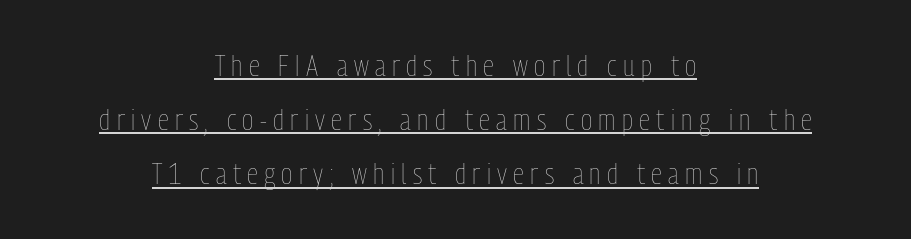
The image shows 29 px thin, condensed type, upright; set centered, line spacing 1.87x, unusually wide letter spacing (+0.22 em), underlined; low stroke contrast and a medium x-height.
